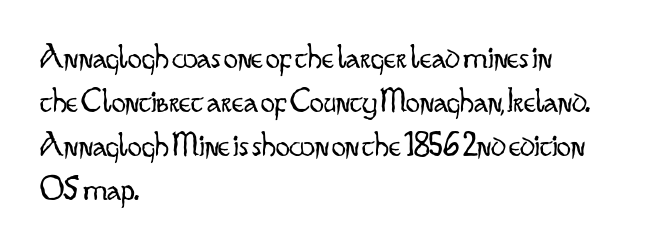
Q: Is the text bold? A: No.
Q: Is the text italic (slanted)? A: No, it is upright.
Q: Is the typeface a serif or a sans-serif typeface? A: Sans-serif.
Q: Is the text underlined? A: No.
Q: How is the paragraph aligned? A: Left-aligned.
Q: Is the spacing between letters normal or unusually wide? A: Normal.
Q: Is the spacing between lines tight, normal or loose? A: Normal.
Q: Width (condensed, normal, or wide)? A: Condensed.
Q: Stroke contrast? A: Low.
Q: x-height? A: Small.
Q: Monospaced? A: No.
